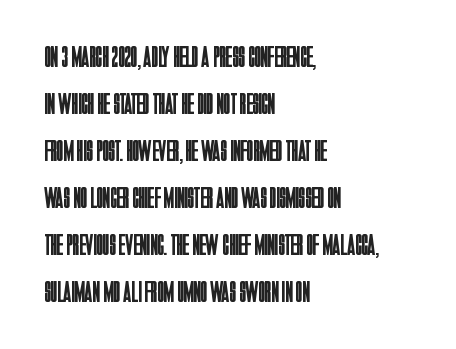
The image shows 30 px regular-weight, condensed sans-serif type, upright; set left-aligned, normal line spacing (1.57x), normal letter spacing, not underlined; low stroke contrast and a large x-height.
